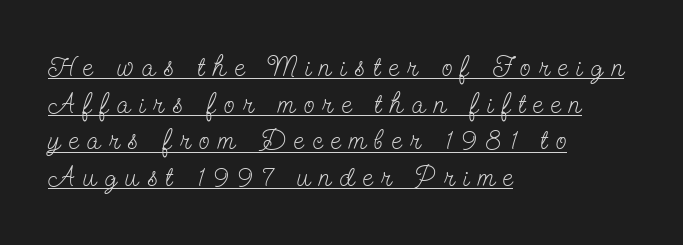
The image shows 28 px light, condensed serif type; set left-aligned, normal line spacing (1.31x), unusually wide letter spacing (+0.31 em), underlined; low stroke contrast and a small x-height.
